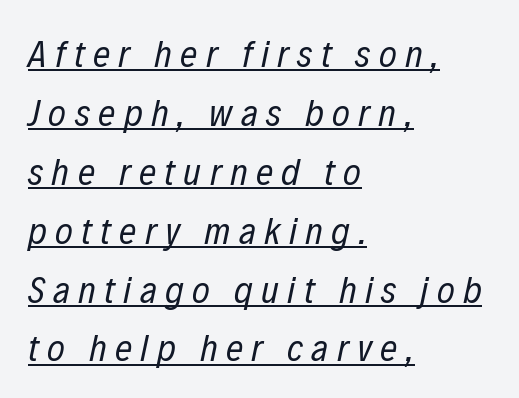
{"italic": "yes", "lean": "right", "slant_degrees": 12, "bold": "no", "weight": "regular", "width": "condensed", "stroke_contrast": "low", "x_height": "medium", "monospaced": "no", "underline": "yes", "align": "left", "line_spacing": "normal", "line_spacing_ratio": 1.55, "letter_spacing": "wide", "letter_spacing_em": 0.22, "glyph_px": 38}
